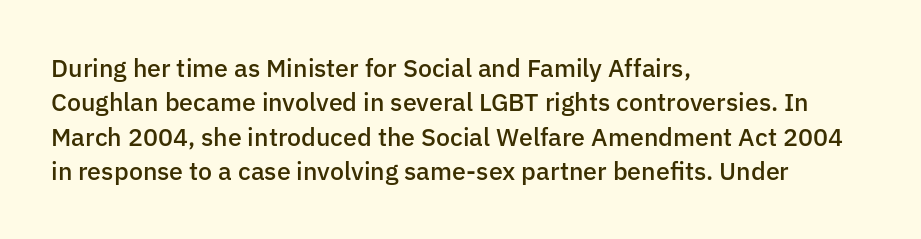
No italicization has been applied; the sample stays upright. Every letter is mildly thick-stroked: semibold rather than bold. The rag falls on the right side of this text block. The area under the type is left untouched.
